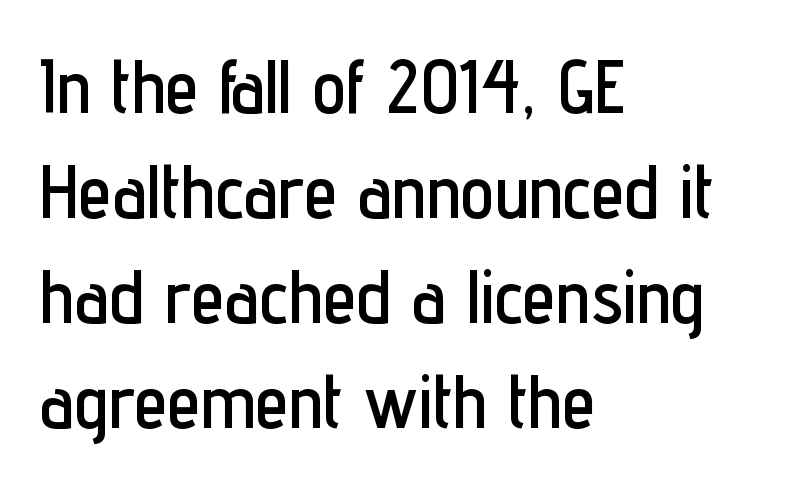
Q: Is the text italic (slanted)? A: No, it is upright.
Q: Is the typeface a serif or a sans-serif typeface? A: Sans-serif.
Q: Is the text underlined? A: No.
Q: How is the paragraph aligned? A: Left-aligned.
Q: Is the spacing between letters normal or unusually wide? A: Normal.
Q: Is the spacing between lines tight, normal or loose? A: Normal.
Q: Width (condensed, normal, or wide)? A: Condensed.
Q: Stroke contrast? A: Low.
Q: x-height? A: Medium.
Q: Monospaced? A: No.
